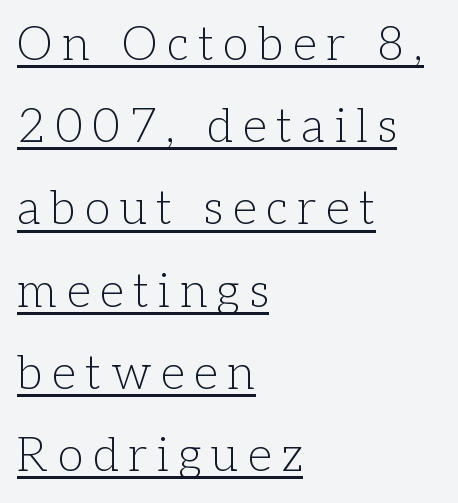
These lines are rendered in a variable-pitch font. The string is rendered with underlining switched on. These lines stack with their left ends in a neat column. The lettering holds an erect, upright posture throughout.
